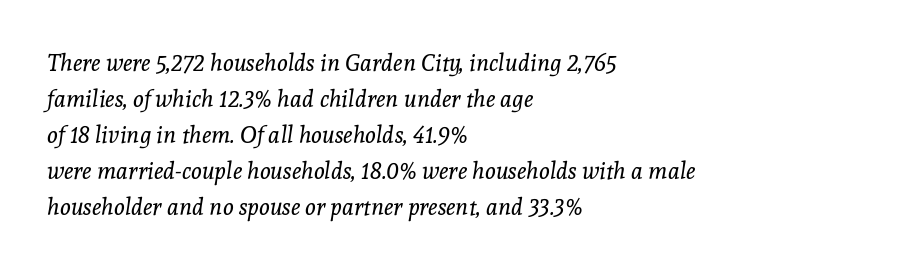
The image shows 23 px text type, italic (leaning right); set left-aligned, normal line spacing (1.56x), normal letter spacing, not underlined.
